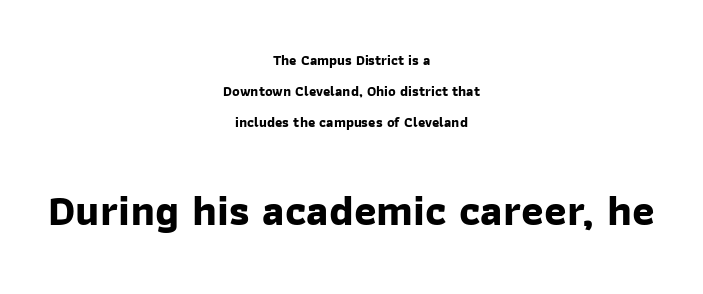
{"serif": "no", "bold": "yes", "weight": "bold", "width": "normal", "stroke_contrast": "low", "x_height": "medium", "monospaced": "no", "underline": "no", "align": "center", "line_spacing": "loose", "line_spacing_ratio": 2.21, "letter_spacing": "normal", "letter_spacing_em": 0.0, "larger_block": "second", "size_ratio": 3.07, "glyph_px": 43}
